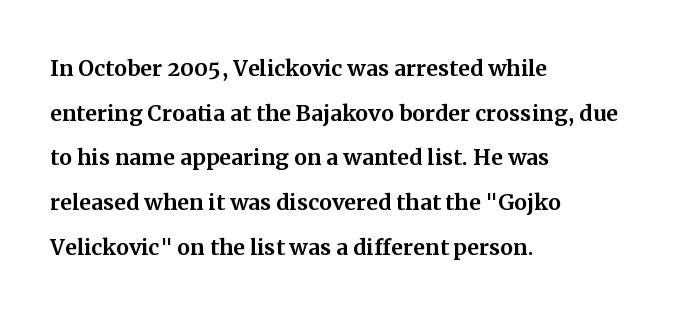
Q: Is the text italic (slanted)? A: No, it is upright.
Q: Is the typeface a serif or a sans-serif typeface? A: Serif.
Q: Is the text underlined? A: No.
Q: How is the paragraph aligned? A: Left-aligned.
Q: Is the spacing between letters normal or unusually wide? A: Normal.
Q: Is the spacing between lines tight, normal or loose? A: Normal.
Q: Width (condensed, normal, or wide)? A: Normal.
Q: Stroke contrast? A: Medium.
Q: x-height? A: Medium.
Q: Monospaced? A: No.
